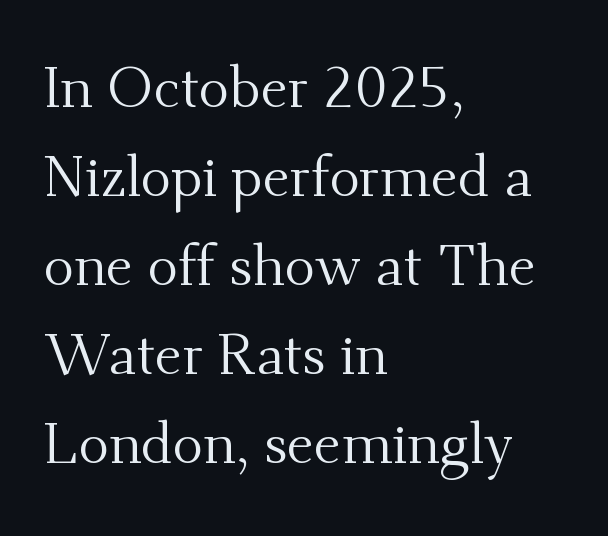
Notice how descenders clear the ascenders below comfortably — that's standard leading. Any mark beneath the type? The region is blank. The rendering anchors every line to the left-hand side. Quick note: not italic, upright. I'd call this a serif setting — the letters wear small feet. Honestly, the letter spacing is just normal — you wouldn't notice it.
